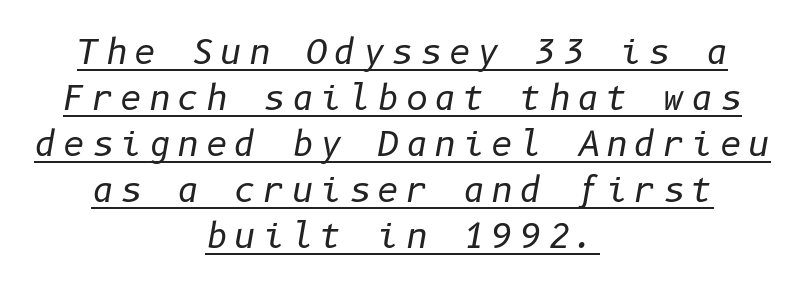
The image shows 34 px regular-weight type, italic (leaning right); set centered, normal line spacing (1.35x), underlined; low stroke contrast and a medium x-height.
